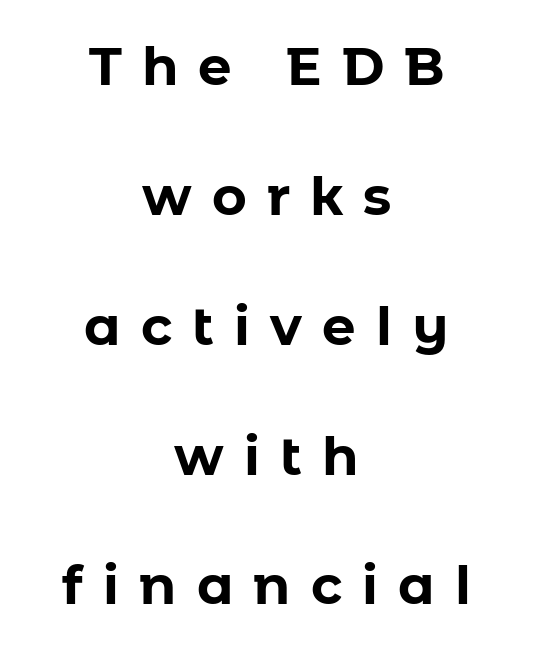
In terms of posture, this sample is upright. The block of text is sparse from top to bottom, with ample space between rows. The face used here has the dense, thick strokes of a bold. These lines are composed in type without serifs. In terms of letterspacing, this is a distinctly airy, spread setting.
